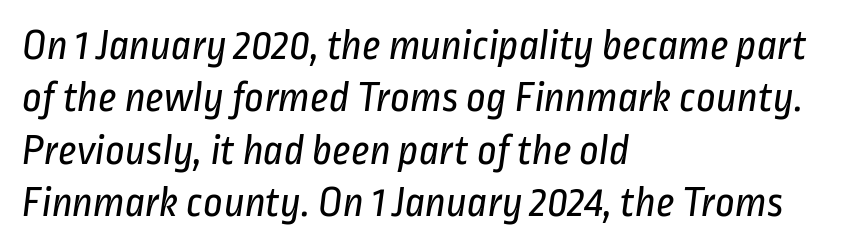
{"serif": "no", "bold": "no", "weight": "regular", "width": "condensed", "stroke_contrast": "low", "x_height": "medium", "monospaced": "no", "underline": "no", "align": "left", "line_spacing_ratio": 1.22, "letter_spacing": "normal", "letter_spacing_em": 0.0, "glyph_px": 43}
